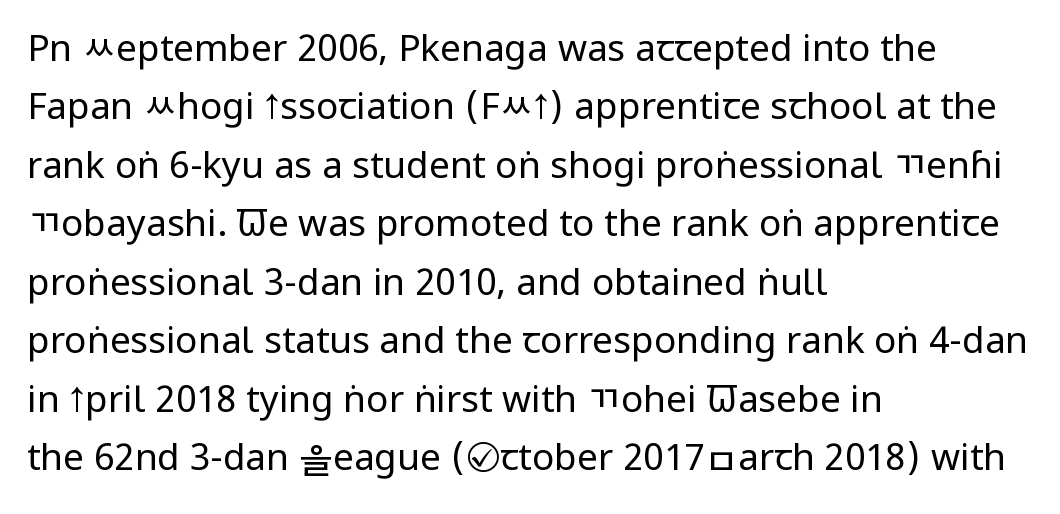
Q: Is the text bold? A: No.
Q: Is the text italic (slanted)? A: No, it is upright.
Q: Is the typeface a serif or a sans-serif typeface? A: Sans-serif.
Q: Is the text underlined? A: No.
Q: How is the paragraph aligned? A: Left-aligned.
Q: Is the spacing between letters normal or unusually wide? A: Normal.
Q: Is the spacing between lines tight, normal or loose? A: Normal.
Q: Width (condensed, normal, or wide)? A: Condensed.
Q: Stroke contrast? A: Low.
Q: x-height? A: Large.
Q: Monospaced? A: No.
